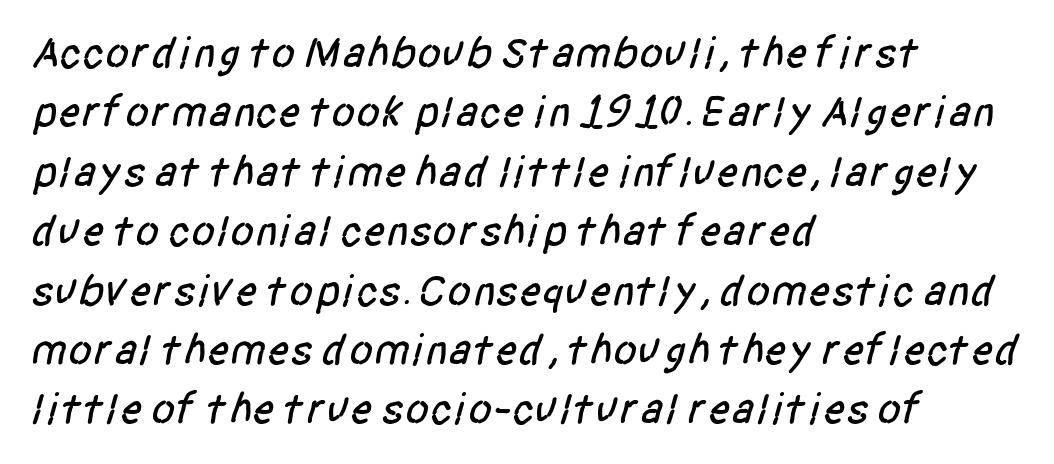
The image shows 44 px condensed sans-serif type; set left-aligned, normal line spacing (1.35x), normal letter spacing, not underlined; low stroke contrast and a large x-height.
